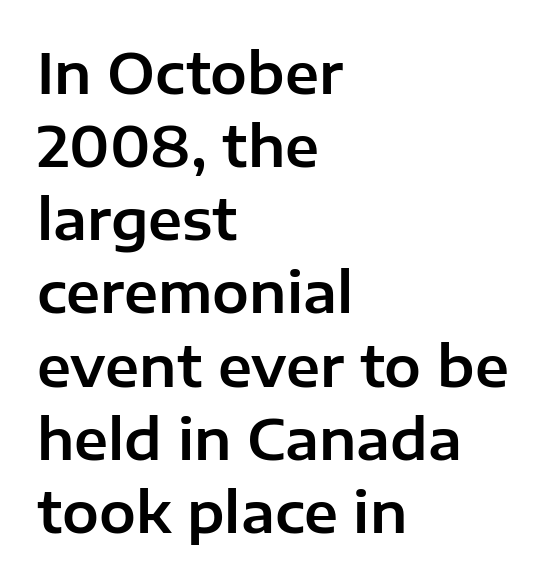
Q: Is the text italic (slanted)? A: No, it is upright.
Q: Is the typeface a serif or a sans-serif typeface? A: Sans-serif.
Q: Is the text underlined? A: No.
Q: How is the paragraph aligned? A: Left-aligned.
Q: Is the spacing between letters normal or unusually wide? A: Normal.
Q: Is the spacing between lines tight, normal or loose? A: Normal.
Q: Width (condensed, normal, or wide)? A: Normal.
Q: Stroke contrast? A: Low.
Q: x-height? A: Medium.
Q: Monospaced? A: No.
